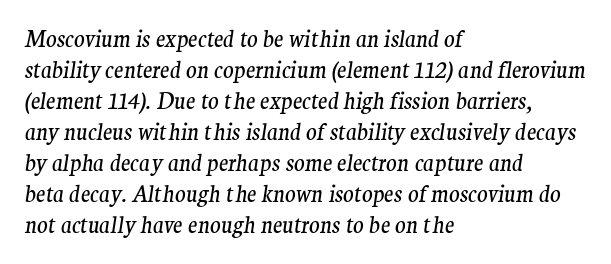
The image shows 22 px text type, italic (leaning right); set left-aligned, normal line spacing (1.41x), normal letter spacing, not underlined.
